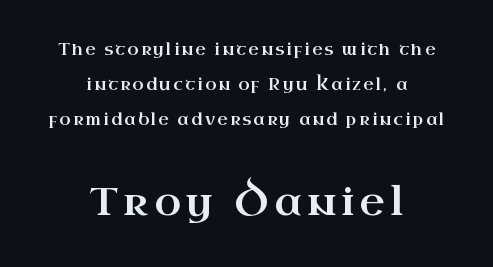
{"serif": "yes", "italic": "no", "width": "wide", "stroke_contrast": "high", "x_height": "small", "monospaced": "no", "underline": "no", "align": "center", "line_spacing": "loose", "line_spacing_ratio": 2.2, "larger_block": "second", "size_ratio": 2.44, "glyph_px": 39}
